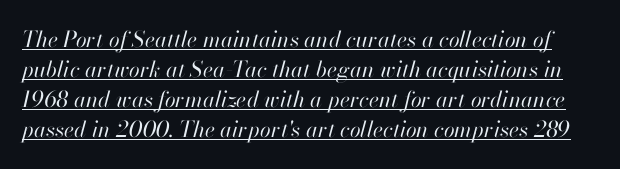
{"italic": "yes", "lean": "right", "slant_degrees": 13, "bold": "no", "underline": "yes", "line_spacing": "normal", "line_spacing_ratio": 1.37, "letter_spacing": "normal", "letter_spacing_em": 0.0, "glyph_px": 22}
